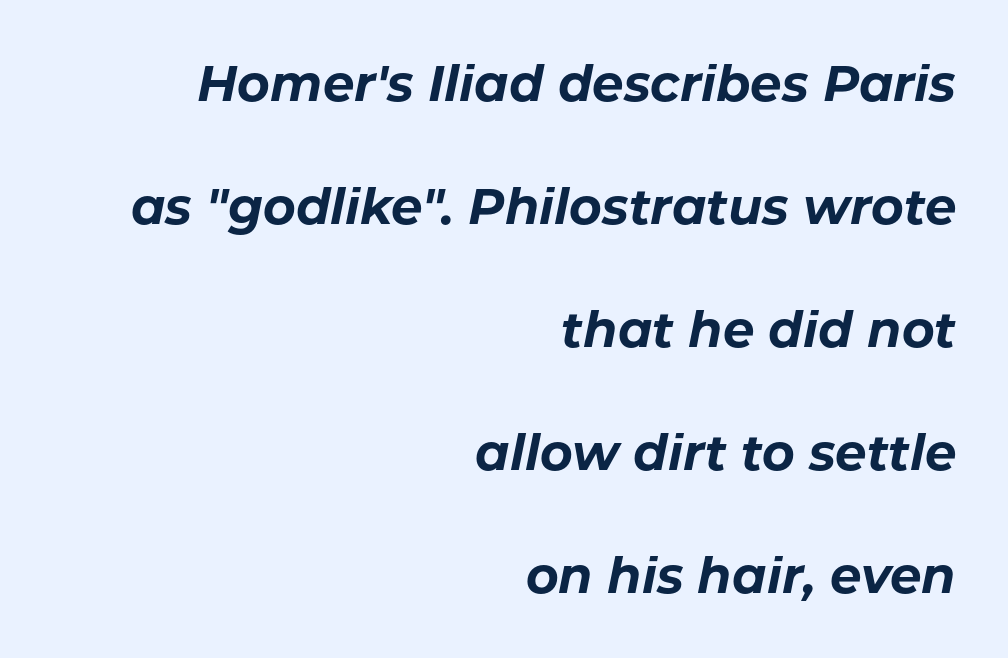
A student would call this right alignment; a typographer would say flush right, rag left. Here the designer chose a conventional face with non-uniform glyph widths. In terms of letterspacing, this is plain default setting. Compared with typical paragraphs, the rows here are farther apart.
